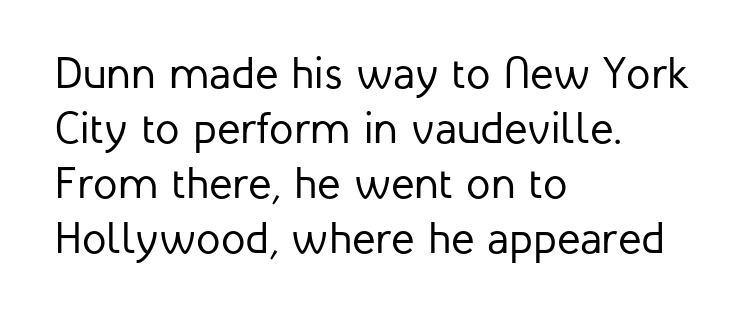
No extra tracking has been applied to these lines. Tall strokes in this sample are plumb rather than angled. No extra ink here — the face is not bold. Observe the absence of serifs on each vertical stroke in this sample. Lines of text with bare space underneath.
